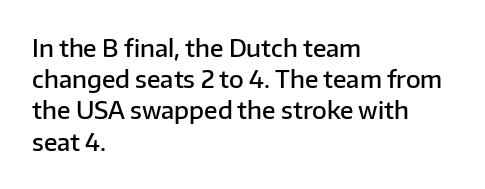
The image shows 24 px text type, upright; set left-aligned, normal line spacing (1.3x), normal letter spacing, not underlined.
